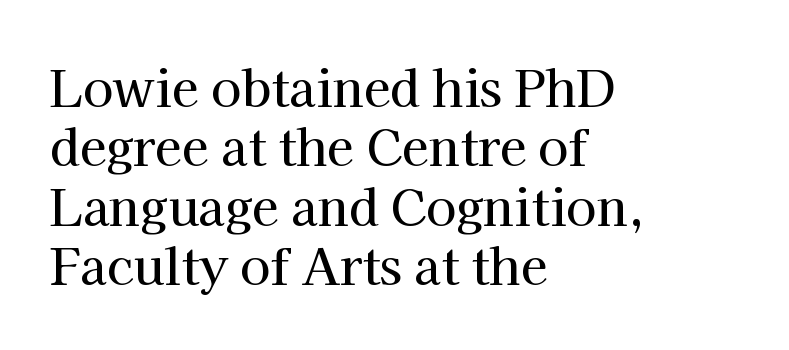
Q: Is the text italic (slanted)? A: No, it is upright.
Q: Is the typeface a serif or a sans-serif typeface? A: Serif.
Q: Is the text underlined? A: No.
Q: How is the paragraph aligned? A: Left-aligned.
Q: Is the spacing between letters normal or unusually wide? A: Normal.
Q: Width (condensed, normal, or wide)? A: Normal.
Q: Stroke contrast? A: High.
Q: x-height? A: Medium.
Q: Monospaced? A: No.
